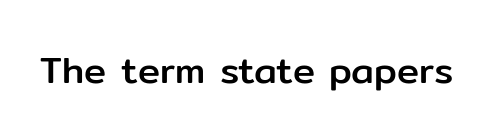
The image shows 37 px sans-serif type, upright; set normal letter spacing, not underlined; low stroke contrast and a medium x-height.
